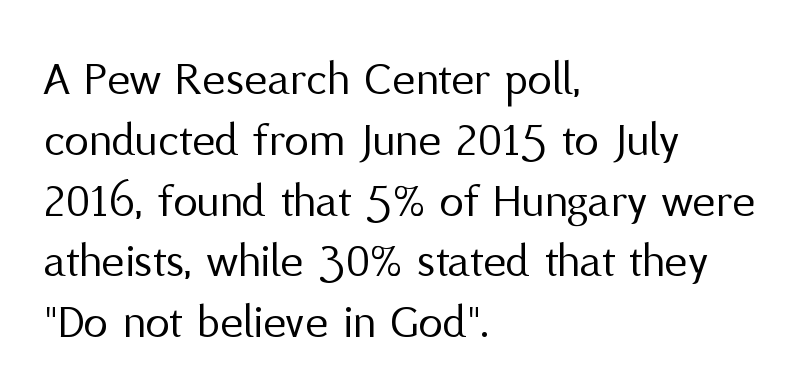
{"serif": "no", "italic": "no", "bold": "no", "weight": "regular", "width": "normal", "stroke_contrast": "medium", "x_height": "medium", "monospaced": "no", "underline": "no", "align": "left", "line_spacing_ratio": 1.24, "letter_spacing": "normal", "letter_spacing_em": 0.0, "glyph_px": 49}
